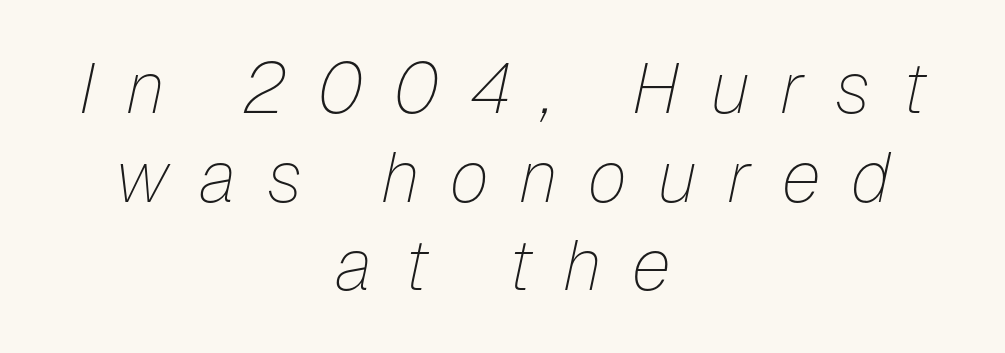
The image shows 71 px thin type, italic (leaning right); set centered, normal line spacing (1.25x), unusually wide letter spacing (+0.43 em), not underlined; low stroke contrast and a medium x-height.
